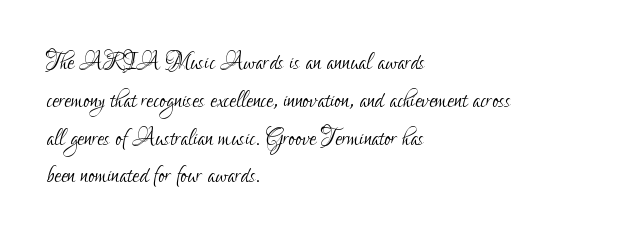
The image shows 30 px light, condensed sans-serif type; set left-aligned, normal line spacing (1.26x), normal letter spacing, not underlined; low stroke contrast and a small x-height.
